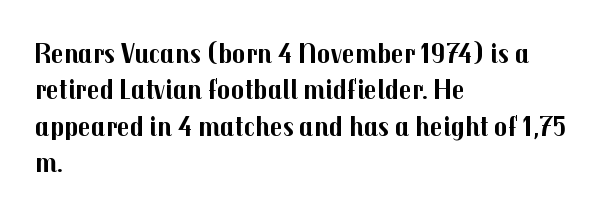
Grotesque or geometric, the face here clearly has no serifs. In terms of leading, this rendering sits right in the middle. You'd pick this weight for a headline — it's a proper bold. A student would call this left alignment; a typographer would say flush left, rag right.
